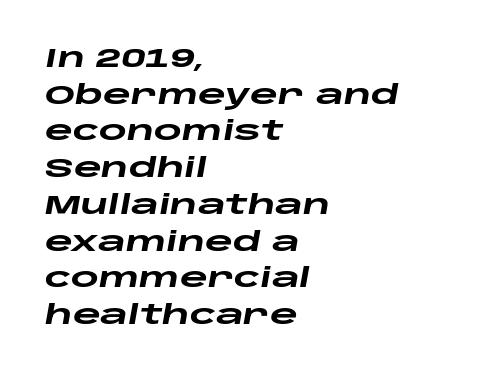
The image shows 27 px bold type, italic (leaning right); set left-aligned, normal line spacing (1.36x), normal letter spacing, not underlined.
